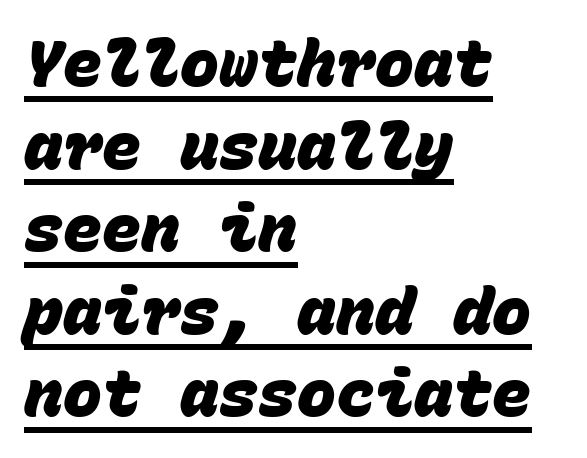
Q: Is the text bold? A: Yes.
Q: Is the typeface a serif or a sans-serif typeface? A: Sans-serif.
Q: Is the text underlined? A: Yes.
Q: How is the paragraph aligned? A: Left-aligned.
Q: Is the spacing between letters normal or unusually wide? A: Normal.
Q: Is the spacing between lines tight, normal or loose? A: Normal.
Q: Width (condensed, normal, or wide)? A: Normal.
Q: Stroke contrast? A: Low.
Q: x-height? A: Large.
Q: Monospaced? A: Yes.
